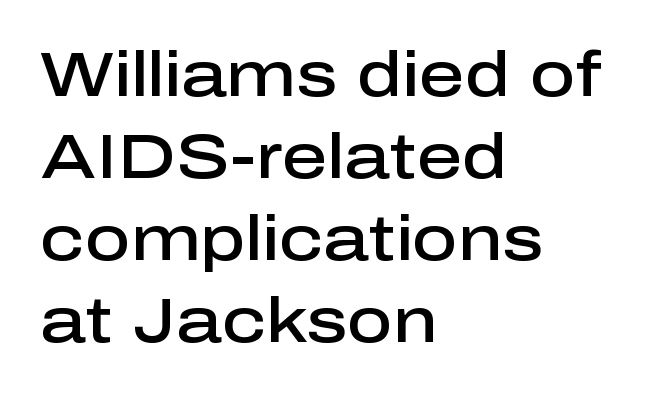
Font category for this specimen: sans-serif. In terms of letterspacing, this is plain default setting. Strokes here are thickened, but only to semibold level. Characters remain perfectly vertical along every line. Leading matches the norm, producing a regular column.
